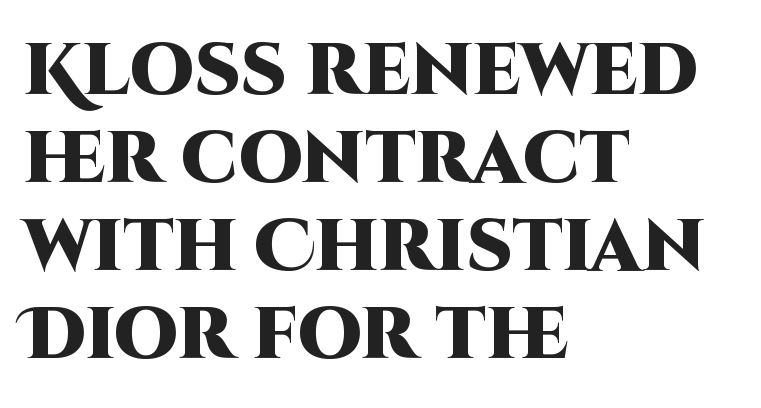
The image shows 72 px heavy sans-serif type, upright; set left-aligned, line spacing 1.22x, normal letter spacing, not underlined; high stroke contrast and a large x-height.
